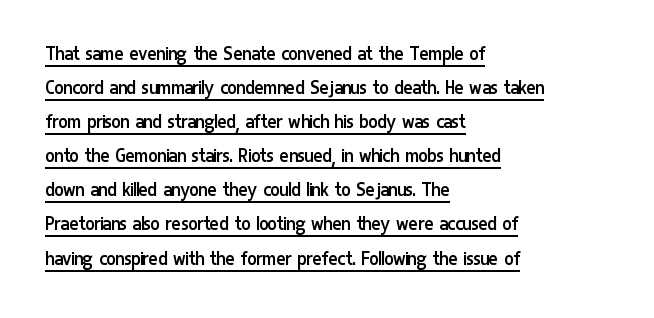
The image shows 22 px text type, upright; set left-aligned, normal line spacing (1.55x), normal letter spacing, underlined.
